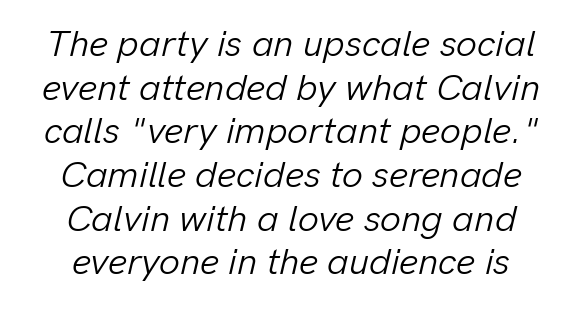
The image shows 37 px light type, italic (leaning right); set centered, line spacing 1.18x, normal letter spacing, not underlined; low stroke contrast and a medium x-height.
